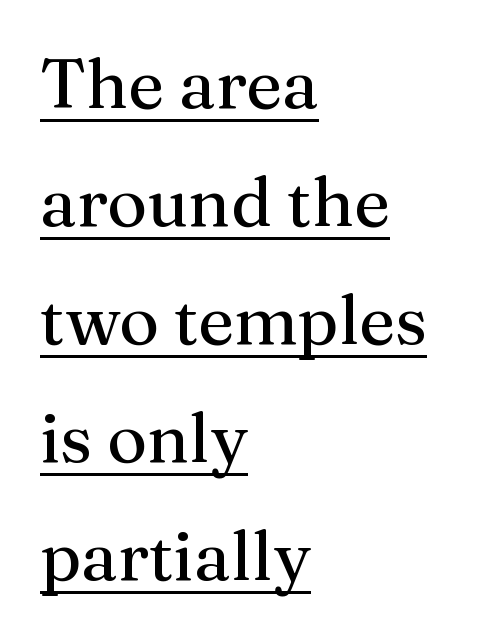
Each letter keeps its own natural width here, so spacing adapts to shape. Between one letter and the next there's only the usual sliver of space. This is roman type, the default non-slanted kind. This rendering uses left alignment, leaving the right contour irregular. A serif font was chosen for this passage.
